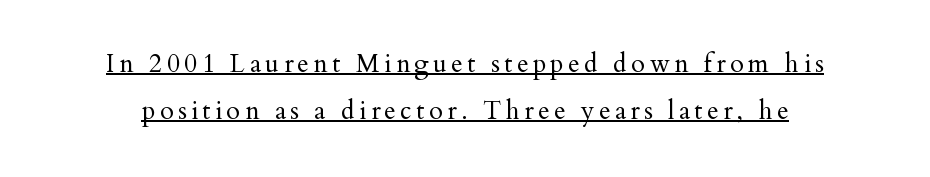
The image shows 25 px text type, upright; set line spacing 1.89x, underlined.
